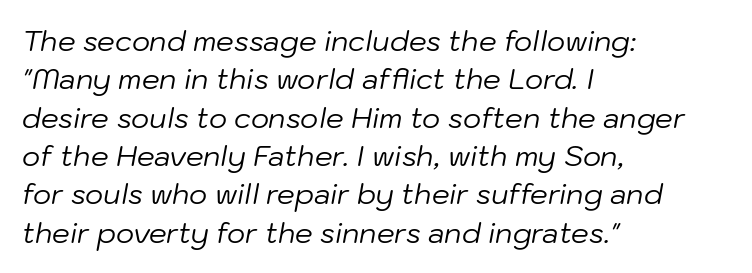
{"italic": "yes", "lean": "right", "slant_degrees": 10, "bold": "no", "weight": "regular", "width": "normal", "stroke_contrast": "low", "x_height": "medium", "monospaced": "no", "underline": "no", "align": "left", "line_spacing": "normal", "line_spacing_ratio": 1.37, "letter_spacing": "normal", "letter_spacing_em": 0.0, "glyph_px": 28}
